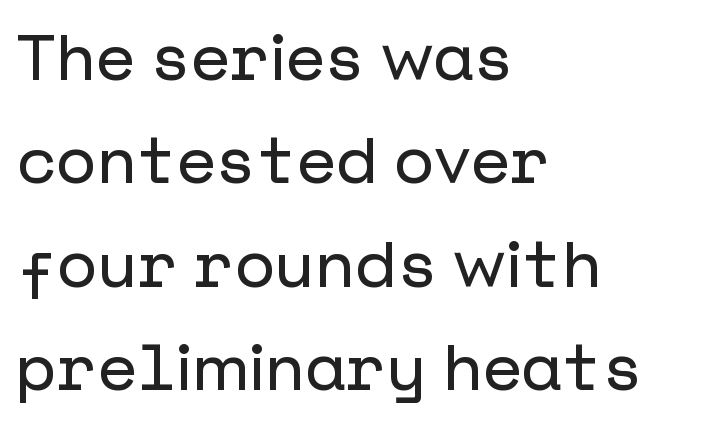
In CSS terms this would be text-align: left. Characters remain perfectly vertical along every line. A bare baseline throughout the passage. The designer went with a sans here, leaving each stem footless.
